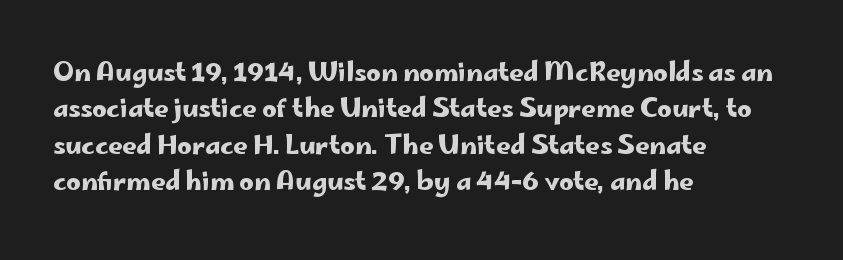
The image shows 25 px text type, upright; set left-aligned, normal line spacing (1.46x), normal letter spacing, not underlined.
